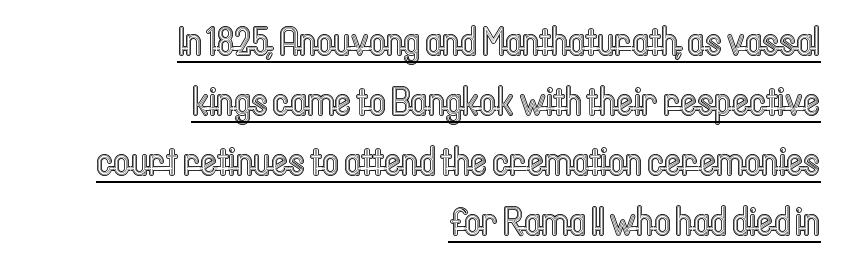
The image shows 41 px condensed type, upright; set right-aligned, normal line spacing (1.46x), normal letter spacing, underlined; a medium x-height.
